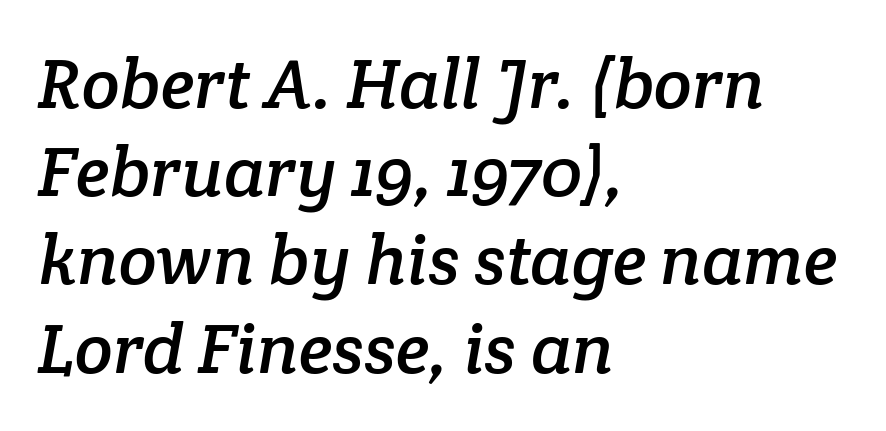
Q: Is the typeface a serif or a sans-serif typeface? A: Serif.
Q: Is the text underlined? A: No.
Q: How is the paragraph aligned? A: Left-aligned.
Q: Is the spacing between letters normal or unusually wide? A: Normal.
Q: Is the spacing between lines tight, normal or loose? A: Normal.
Q: Width (condensed, normal, or wide)? A: Normal.
Q: Stroke contrast? A: Low.
Q: x-height? A: Medium.
Q: Monospaced? A: No.
